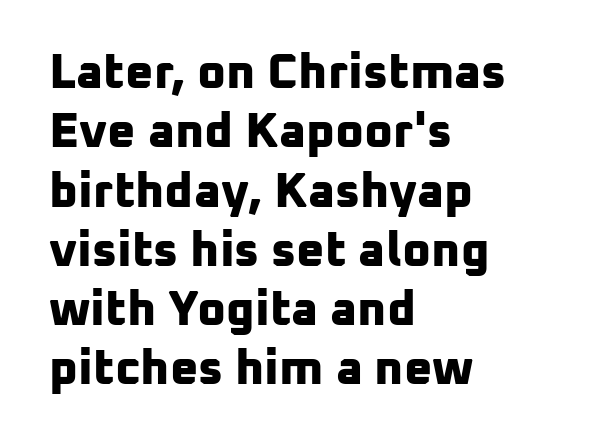
Q: Is the text bold? A: Yes.
Q: Is the typeface a serif or a sans-serif typeface? A: Sans-serif.
Q: Is the text underlined? A: No.
Q: How is the paragraph aligned? A: Left-aligned.
Q: Is the spacing between letters normal or unusually wide? A: Normal.
Q: Width (condensed, normal, or wide)? A: Normal.
Q: Stroke contrast? A: Low.
Q: x-height? A: Medium.
Q: Monospaced? A: No.
